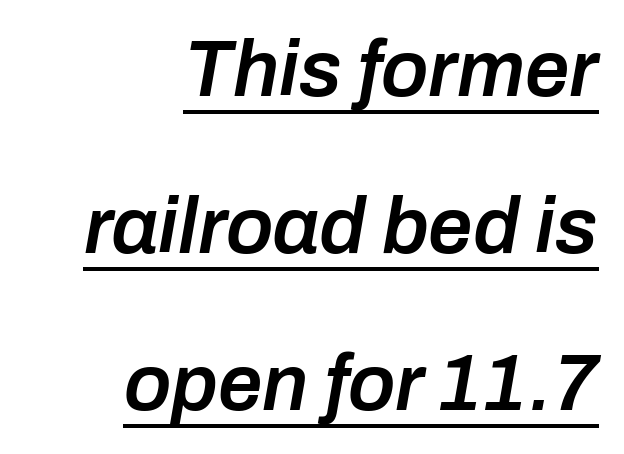
The image shows 79 px semibold type, italic (leaning right); set right-aligned, loose line spacing (1.99x), normal letter spacing, underlined; low stroke contrast and a medium x-height.
